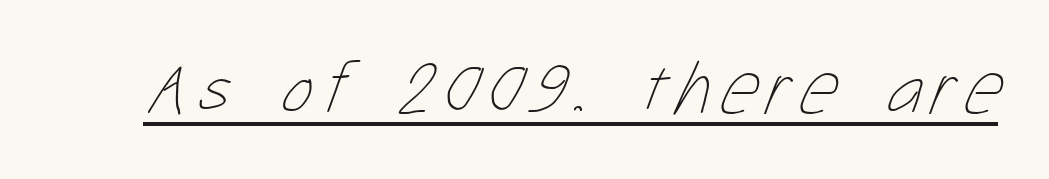
The image shows 75 px thin, condensed type; set underlined; low stroke contrast and a medium x-height.
